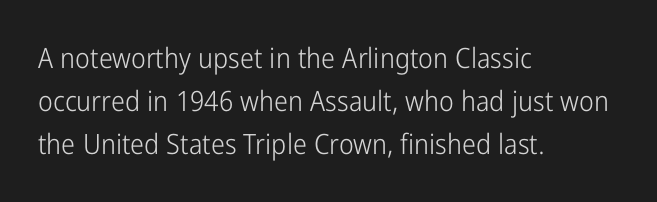
Q: Is the text bold? A: No.
Q: Is the text italic (slanted)? A: No, it is upright.
Q: Is the typeface a serif or a sans-serif typeface? A: Sans-serif.
Q: Is the text underlined? A: No.
Q: How is the paragraph aligned? A: Left-aligned.
Q: Is the spacing between letters normal or unusually wide? A: Normal.
Q: Is the spacing between lines tight, normal or loose? A: Normal.
Q: Width (condensed, normal, or wide)? A: Condensed.
Q: Stroke contrast? A: Low.
Q: x-height? A: Medium.
Q: Monospaced? A: No.
